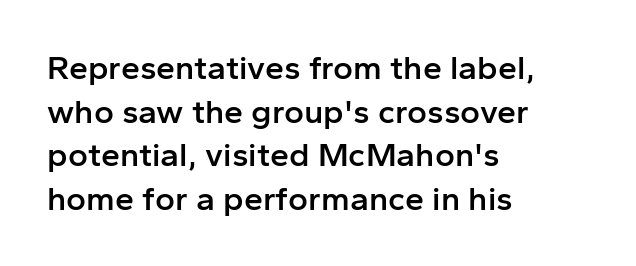
{"serif": "no", "italic": "no", "bold": "semi", "weight": "semibold", "width": "normal", "stroke_contrast": "low", "x_height": "medium", "monospaced": "no", "underline": "no", "align": "left", "line_spacing": "normal", "line_spacing_ratio": 1.28, "letter_spacing": "normal", "letter_spacing_em": 0.0, "glyph_px": 34}
